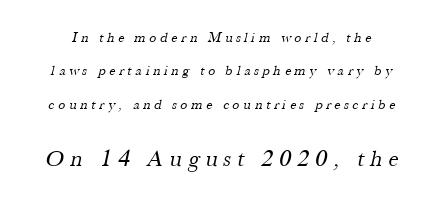
Q: Is the text bold? A: No.
Q: Is the text underlined? A: No.
Q: Is the spacing between letters normal or unusually wide? A: Unusually wide.
Q: Is the spacing between lines tight, normal or loose? A: Loose.
Q: Which block of text is set in a larger size, the first (top) or the second (bottom)? A: The second (bottom) one.
